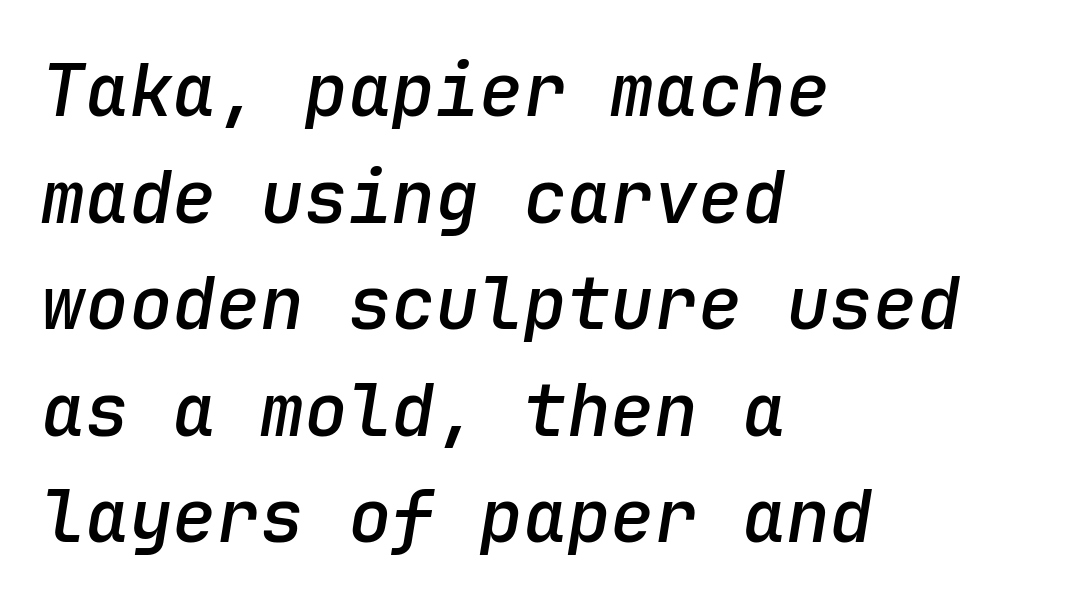
{"italic": "yes", "lean": "right", "slant_degrees": 9, "bold": "semi", "weight": "semibold", "width": "normal", "stroke_contrast": "low", "x_height": "medium", "monospaced": "yes", "underline": "no", "align": "left", "line_spacing": "normal", "line_spacing_ratio": 1.46, "letter_spacing": "normal", "letter_spacing_em": 0.0, "glyph_px": 73}
